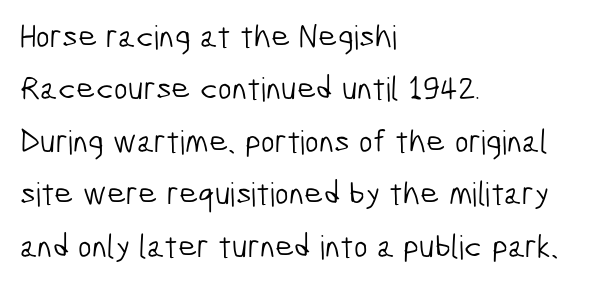
The image shows 33 px light, condensed sans-serif type; set left-aligned, normal line spacing (1.59x), normal letter spacing, not underlined; low stroke contrast and a medium x-height.
